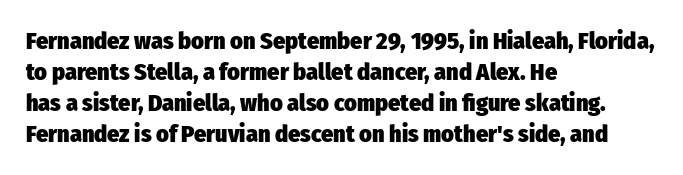
If you measured baseline to baseline, you'd find a middling distance. The specimen reads as upright at a glance. Glyph-to-glyph distance matches everyday printed text. Heavy, bold letterforms. Each row of text sits above clean, open space.
